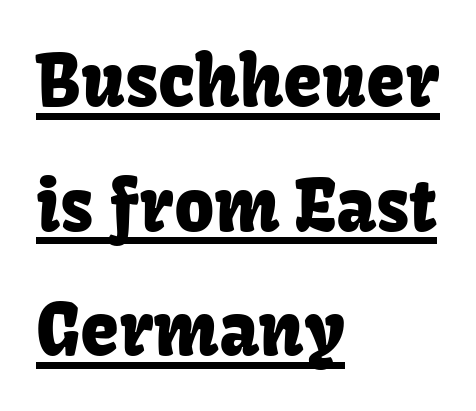
Q: Is the text italic (slanted)? A: No, it is upright.
Q: Is the typeface a serif or a sans-serif typeface? A: Sans-serif.
Q: Is the text underlined? A: Yes.
Q: How is the paragraph aligned? A: Left-aligned.
Q: Is the spacing between letters normal or unusually wide? A: Normal.
Q: Width (condensed, normal, or wide)? A: Normal.
Q: Stroke contrast? A: Low.
Q: x-height? A: Medium.
Q: Monospaced? A: No.
